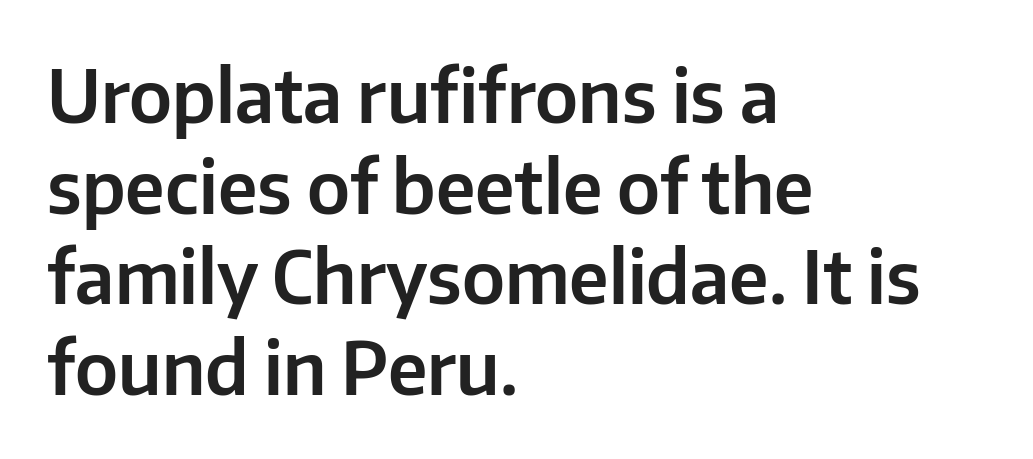
Q: Is the text italic (slanted)? A: No, it is upright.
Q: Is the typeface a serif or a sans-serif typeface? A: Sans-serif.
Q: Is the text underlined? A: No.
Q: How is the paragraph aligned? A: Left-aligned.
Q: Is the spacing between letters normal or unusually wide? A: Normal.
Q: Width (condensed, normal, or wide)? A: Normal.
Q: Stroke contrast? A: Low.
Q: x-height? A: Medium.
Q: Monospaced? A: No.
